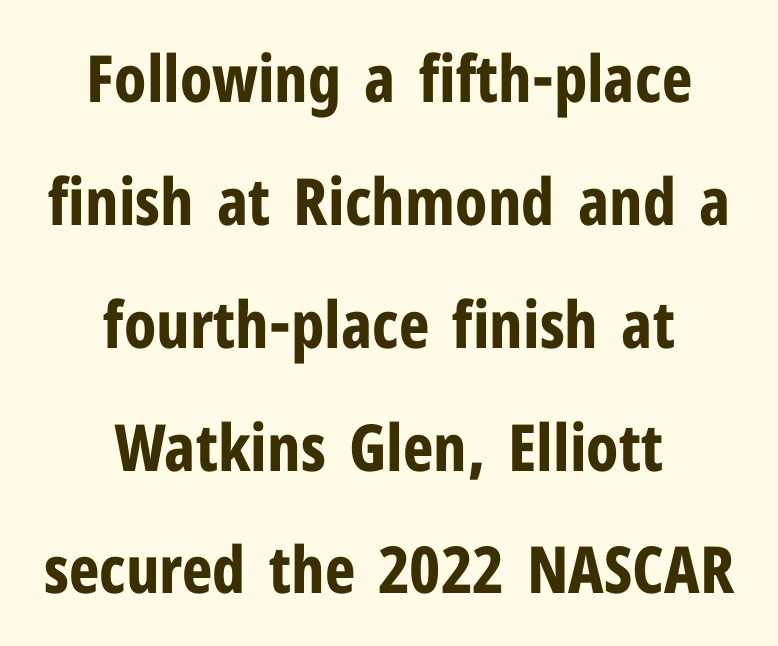
The image shows 65 px bold, condensed sans-serif type, upright; set centered, line spacing 1.89x, normal letter spacing, not underlined; low stroke contrast and a medium x-height.
